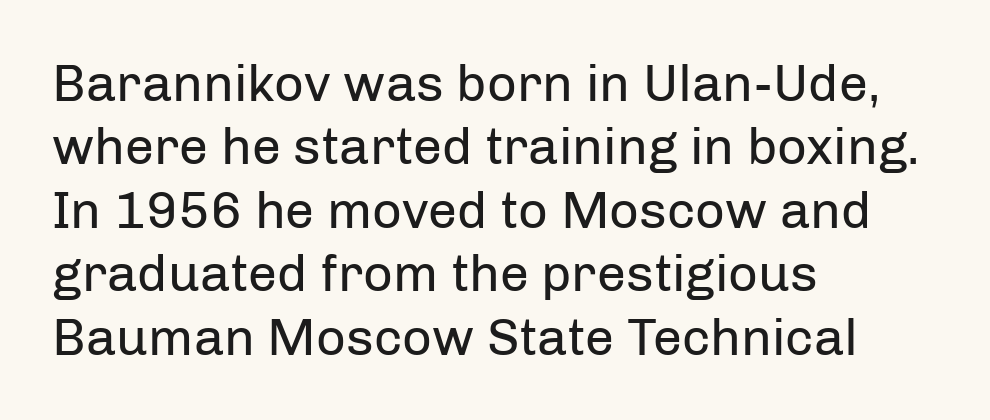
{"serif": "no", "italic": "no", "bold": "no", "weight": "regular", "width": "normal", "stroke_contrast": "low", "x_height": "medium", "monospaced": "no", "underline": "no", "align": "left", "line_spacing_ratio": 1.22, "letter_spacing": "normal", "letter_spacing_em": 0.0, "glyph_px": 52}
